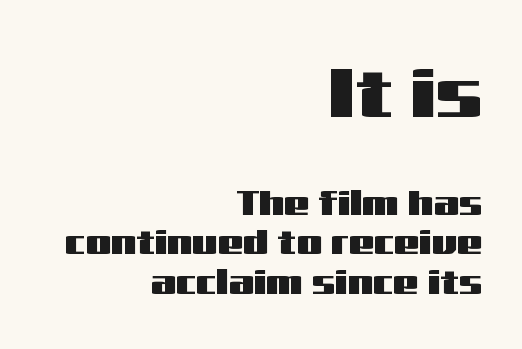
Between these two stacked blocks, the higher one wins on size. This sample is right-justified, so line beginnings fall wherever the words allow. Glance below the letters and you will spot only blank space. Does the leading feel generous? Not at all — it's pinched. The gaps between neighbouring characters are ordinary and unremarkable.
